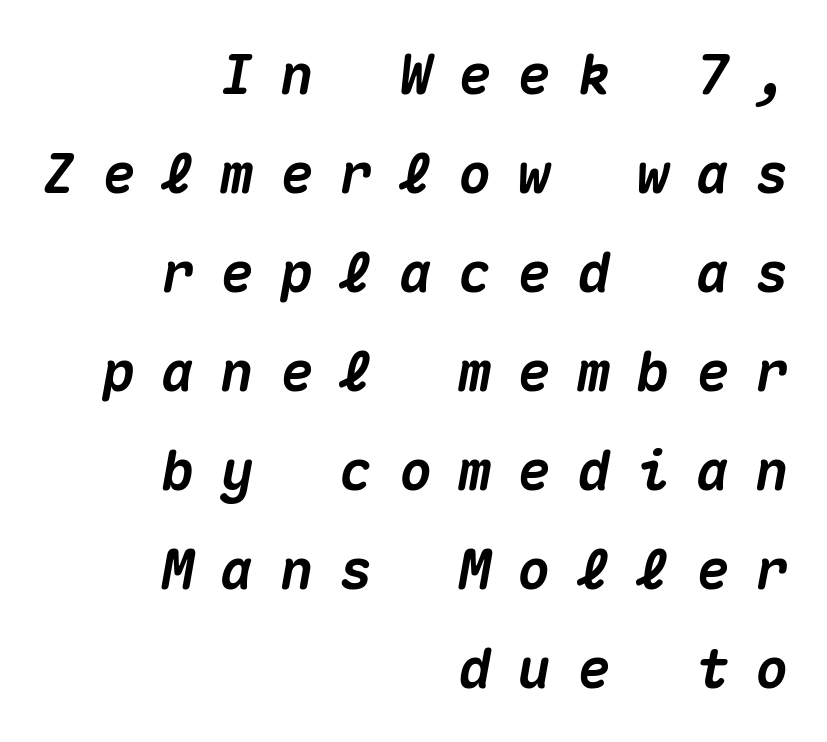
The image shows 55 px heavy type, italic (leaning right), monospaced; set right-aligned, line spacing 1.8x, unusually wide letter spacing (+0.48 em), not underlined; medium stroke contrast and a medium x-height.
